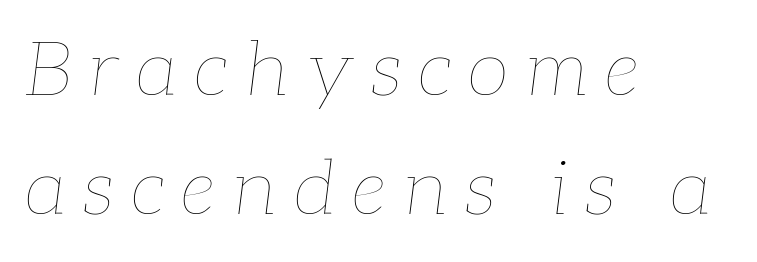
{"italic": "yes", "lean": "right", "slant_degrees": 7, "bold": "no", "weight": "thin", "width": "normal", "stroke_contrast": "low", "x_height": "medium", "monospaced": "no", "underline": "no", "align": "left", "line_spacing": "normal", "line_spacing_ratio": 1.54, "letter_spacing": "wide", "letter_spacing_em": 0.22, "glyph_px": 77}
